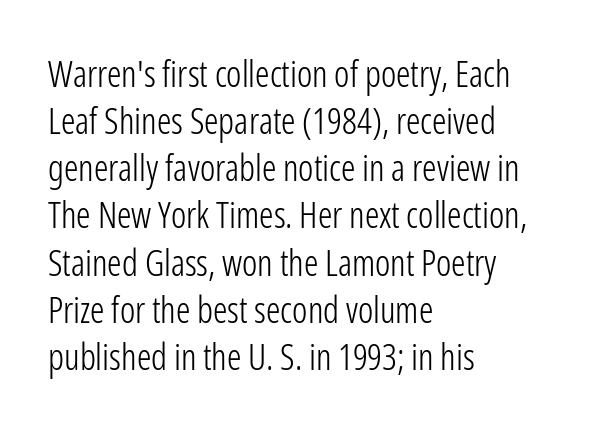
{"serif": "no", "italic": "no", "bold": "no", "weight": "light", "width": "condensed", "stroke_contrast": "low", "x_height": "medium", "monospaced": "no", "underline": "no", "align": "left", "line_spacing": "normal", "line_spacing_ratio": 1.31, "letter_spacing": "normal", "letter_spacing_em": 0.0, "glyph_px": 36}
